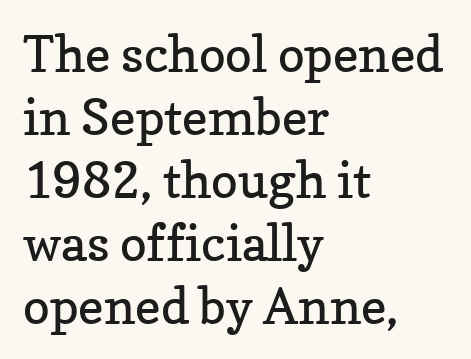
Standard letterfit; no display-style spreading of the glyphs. A typesetter would call this proportional, since set widths differ per character. Whoever set this chose a conventional vertical rhythm. The typography opts for an upright posture over an oblique one.
